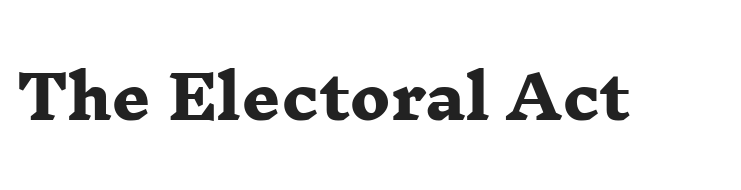
{"serif": "yes", "bold": "yes", "weight": "heavy", "width": "wide", "stroke_contrast": "low", "x_height": "medium", "monospaced": "no", "underline": "no", "letter_spacing": "normal", "letter_spacing_em": 0.0, "glyph_px": 60}
